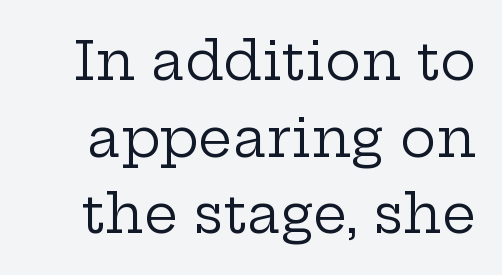
The image shows 54 px regular-weight, wide serif type, upright; set normal line spacing (1.42x), normal letter spacing, not underlined; low stroke contrast and a medium x-height.
